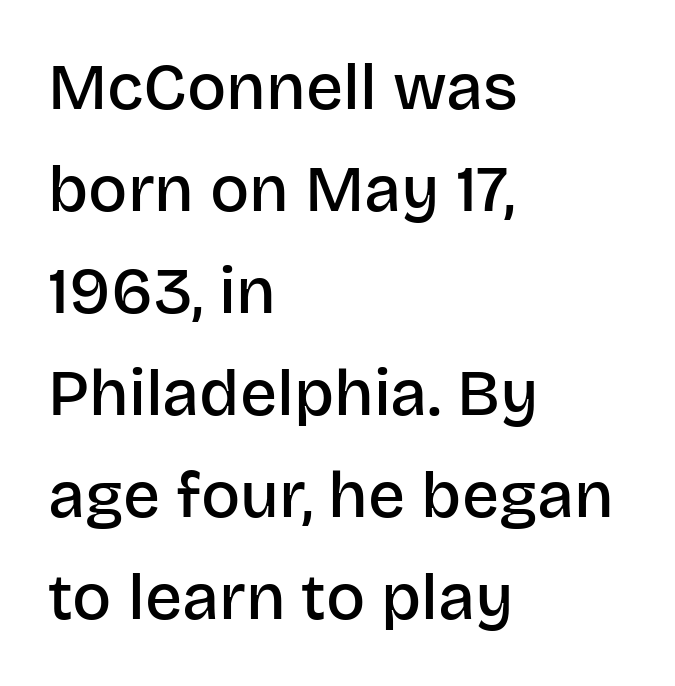
Q: Is the text bold? A: Semi-bold.
Q: Is the text italic (slanted)? A: No, it is upright.
Q: Is the typeface a serif or a sans-serif typeface? A: Sans-serif.
Q: Is the text underlined? A: No.
Q: How is the paragraph aligned? A: Left-aligned.
Q: Is the spacing between letters normal or unusually wide? A: Normal.
Q: Is the spacing between lines tight, normal or loose? A: Normal.
Q: Width (condensed, normal, or wide)? A: Normal.
Q: Stroke contrast? A: Low.
Q: x-height? A: Large.
Q: Monospaced? A: No.
